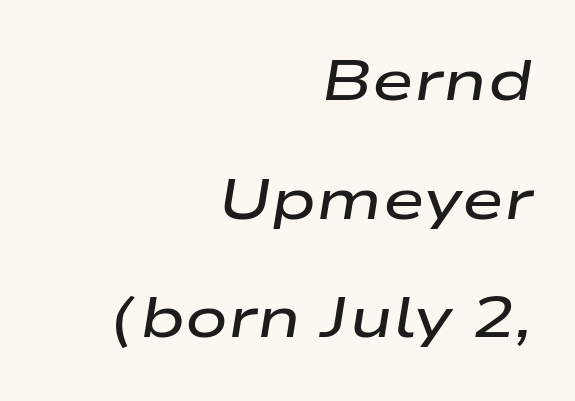
Q: Is the text bold? A: Semi-bold.
Q: Is the text italic (slanted)? A: Yes, it leans right by about 9 degrees.
Q: Is the text underlined? A: No.
Q: How is the paragraph aligned? A: Right-aligned.
Q: Is the spacing between letters normal or unusually wide? A: Normal.
Q: Is the spacing between lines tight, normal or loose? A: Loose.
Q: Width (condensed, normal, or wide)? A: Wide.
Q: Stroke contrast? A: Low.
Q: x-height? A: Medium.
Q: Monospaced? A: No.
